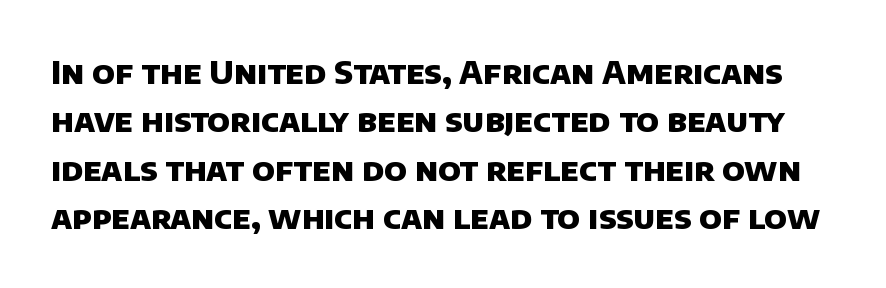
Does extra space separate the letters? No, they use regular spacing. Words float on clear page, feet unadorned. The rendering uses natural spacing where letterforms have individual widths. Strong, thick strokes mark this as bold type. The designer went with a sans here, leaving each stem footless. One glance says typical: line gaps are just what's usual.
